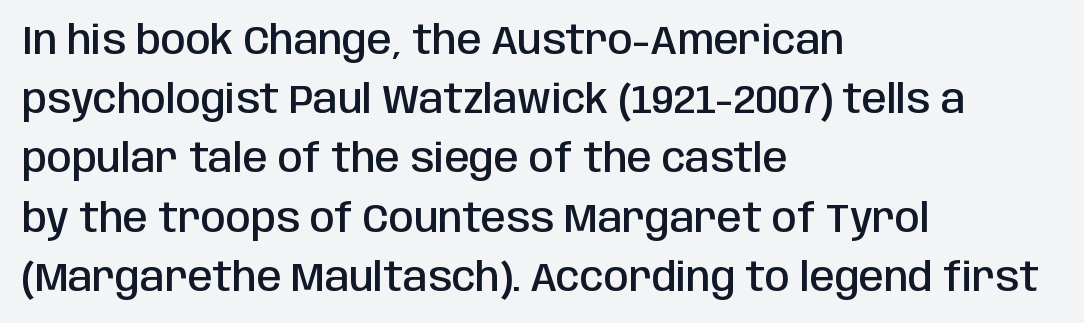
{"serif": "no", "italic": "no", "bold": "semi", "weight": "semibold", "width": "condensed", "stroke_contrast": "low", "x_height": "large", "monospaced": "no", "underline": "no", "align": "left", "line_spacing": "normal", "line_spacing_ratio": 1.48, "letter_spacing": "normal", "letter_spacing_em": 0.0, "glyph_px": 40}
